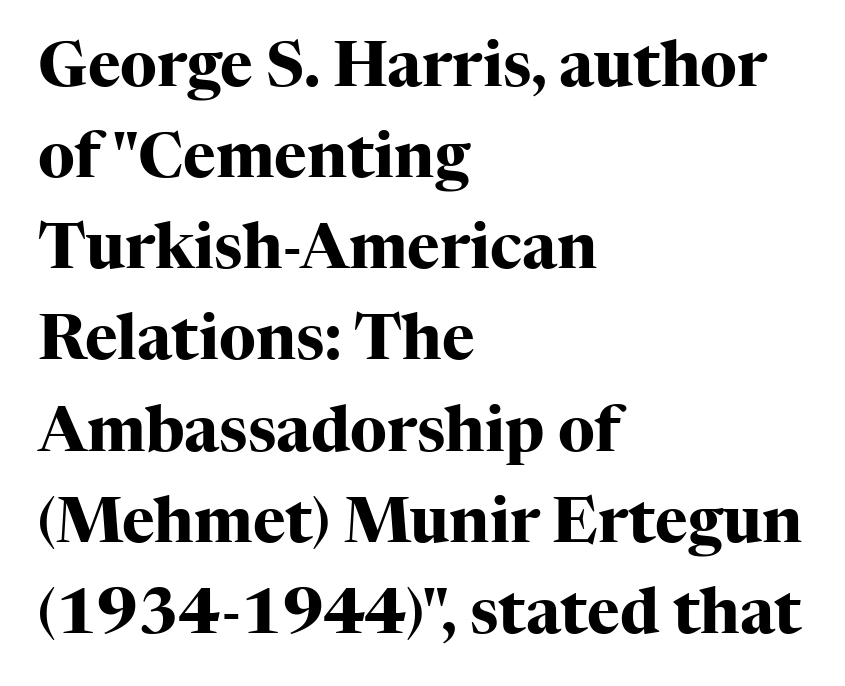
Q: Is the text bold? A: Yes.
Q: Is the text italic (slanted)? A: No, it is upright.
Q: Is the typeface a serif or a sans-serif typeface? A: Serif.
Q: Is the text underlined? A: No.
Q: How is the paragraph aligned? A: Left-aligned.
Q: Is the spacing between letters normal or unusually wide? A: Normal.
Q: Is the spacing between lines tight, normal or loose? A: Normal.
Q: Width (condensed, normal, or wide)? A: Normal.
Q: Stroke contrast? A: High.
Q: x-height? A: Medium.
Q: Monospaced? A: No.
